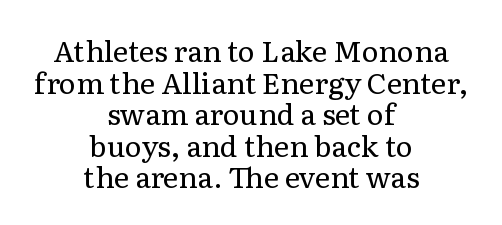
The image shows 29 px regular-weight serif type, upright; set centered, tight line spacing (1.09x), normal letter spacing, not underlined; low stroke contrast and a medium x-height.
